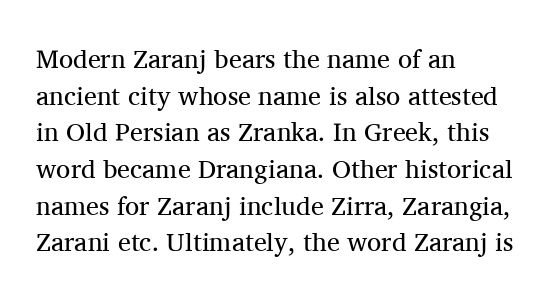
The image shows 26 px text type, upright; set left-aligned, normal line spacing (1.41x), normal letter spacing, not underlined.
